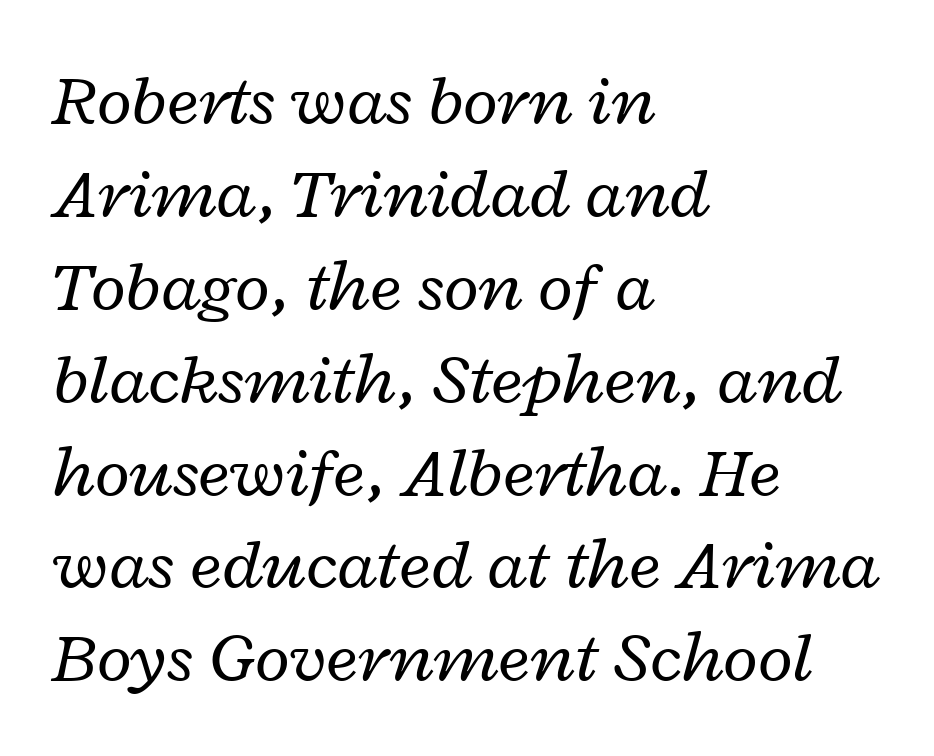
The image shows 72 px regular-weight, wide type, italic (leaning right); set left-aligned, normal line spacing (1.29x), normal letter spacing, not underlined; low stroke contrast and a medium x-height.
